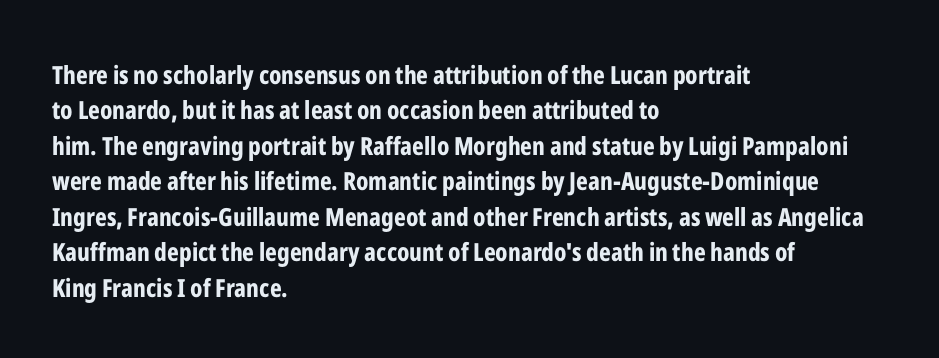
Q: Is the text bold? A: Yes.
Q: Is the text italic (slanted)? A: No, it is upright.
Q: Is the text underlined? A: No.
Q: How is the paragraph aligned? A: Left-aligned.
Q: Is the spacing between letters normal or unusually wide? A: Normal.
Q: Is the spacing between lines tight, normal or loose? A: Normal.
